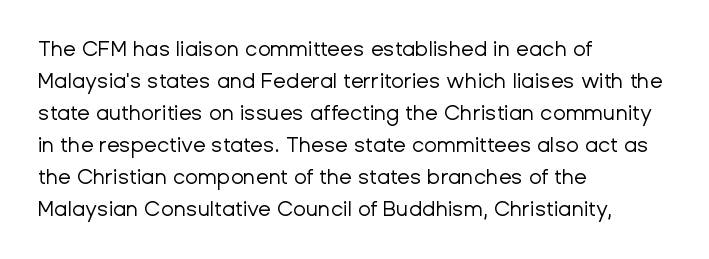
{"italic": "no", "bold": "no", "underline": "no", "align": "left", "line_spacing": "normal", "line_spacing_ratio": 1.52, "letter_spacing": "normal", "letter_spacing_em": 0.0, "glyph_px": 21}
